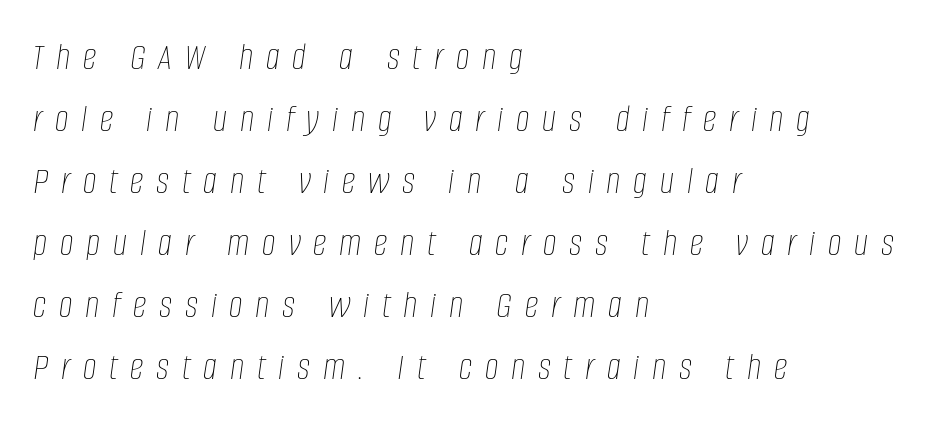
{"italic": "yes", "lean": "right", "slant_degrees": 8, "bold": "no", "weight": "thin", "width": "condensed", "stroke_contrast": "low", "x_height": "large", "monospaced": "no", "underline": "no", "align": "left", "line_spacing": "normal", "line_spacing_ratio": 1.59, "letter_spacing": "wide", "letter_spacing_em": 0.33, "glyph_px": 39}
